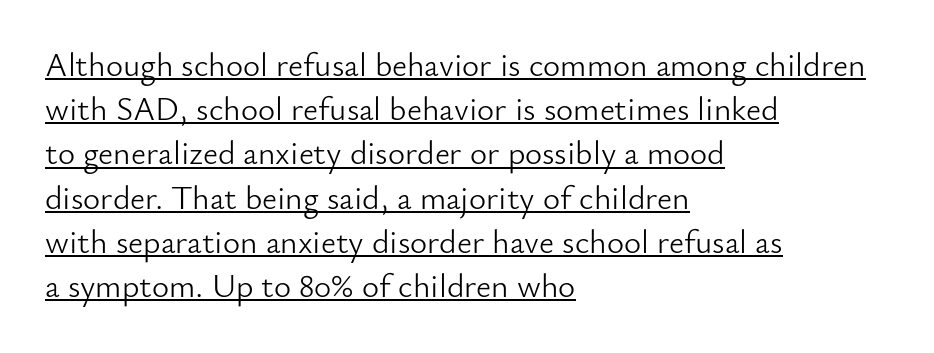
{"serif": "no", "italic": "no", "bold": "no", "weight": "light", "width": "normal", "stroke_contrast": "low", "x_height": "small", "monospaced": "no", "underline": "yes", "align": "left", "line_spacing": "normal", "line_spacing_ratio": 1.34, "letter_spacing": "normal", "letter_spacing_em": 0.0, "glyph_px": 33}
